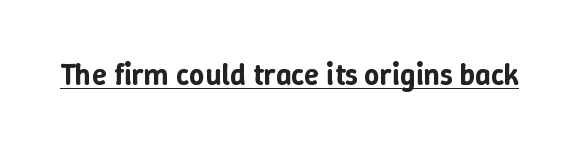
Unlike italic type, these characters show no tilt at all. Character widths vary here, with narrow letters taking less room than wide ones. Nothing unusual about the tracking: characters are spaced as the font intends. The passage shown is underscored from start to finish.
